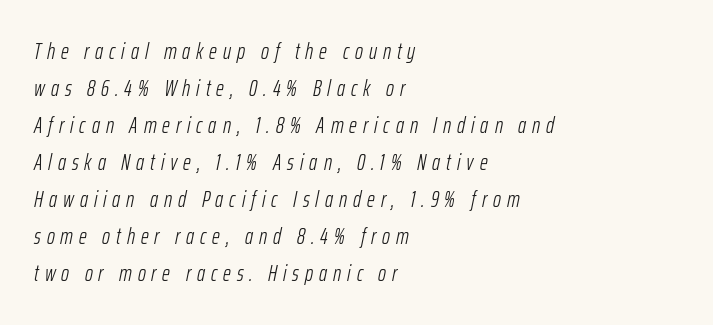
Q: Is the text bold? A: No.
Q: Is the text italic (slanted)? A: Yes, it leans right by about 12 degrees.
Q: Is the text underlined? A: No.
Q: How is the paragraph aligned? A: Left-aligned.
Q: Is the spacing between letters normal or unusually wide? A: Unusually wide.
Q: Is the spacing between lines tight, normal or loose? A: Normal.
